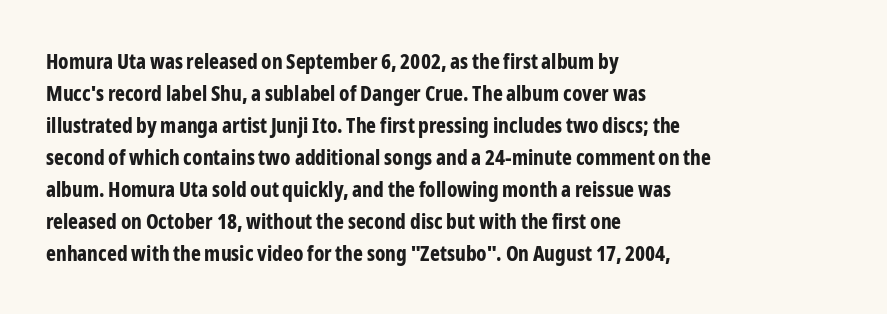
{"italic": "no", "bold": "yes", "underline": "no", "align": "left", "line_spacing": "normal", "line_spacing_ratio": 1.52, "letter_spacing": "normal", "letter_spacing_em": 0.0, "glyph_px": 21}
